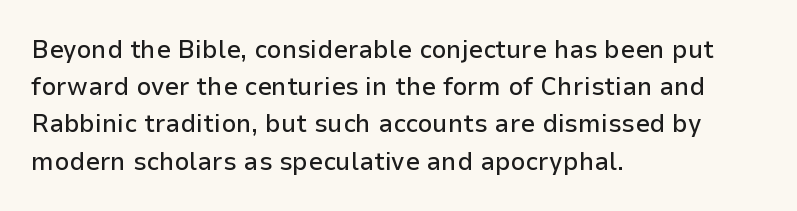
The passage is arranged the way most books set body copy — flush left. No extra tracking has been applied to these lines. You can tell it's not italic because the verticals are truly vertical. The leading is moderate, giving the passage an even texture. The specimen omits any rule beneath the text block's lines.
